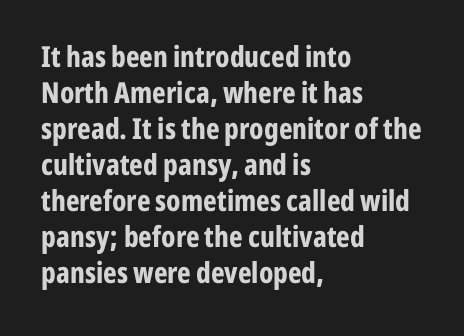
{"serif": "no", "italic": "no", "bold": "yes", "weight": "bold", "width": "condensed", "stroke_contrast": "low", "x_height": "medium", "monospaced": "no", "underline": "no", "align": "left", "line_spacing_ratio": 1.24, "letter_spacing": "normal", "letter_spacing_em": 0.0, "glyph_px": 29}
